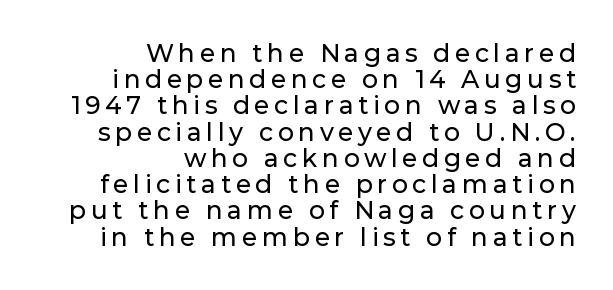
Q: Is the text italic (slanted)? A: No, it is upright.
Q: Is the text underlined? A: No.
Q: How is the paragraph aligned? A: Right-aligned.
Q: Is the spacing between lines tight, normal or loose? A: Tight.
